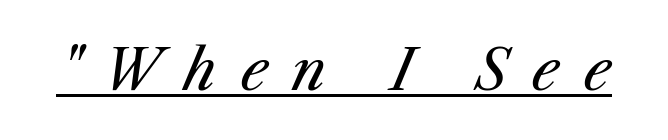
Q: Is the text bold? A: No.
Q: Is the text italic (slanted)? A: Yes, it leans right by about 23 degrees.
Q: Is the text underlined? A: Yes.
Q: Is the spacing between letters normal or unusually wide? A: Unusually wide.
Q: Width (condensed, normal, or wide)? A: Normal.
Q: Stroke contrast? A: Medium.
Q: x-height? A: Medium.
Q: Monospaced? A: No.
